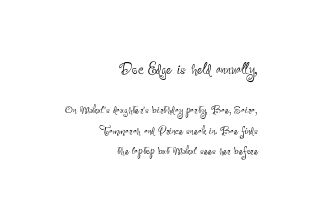
{"bold": "no", "underline": "no", "align": "right", "line_spacing": "normal", "line_spacing_ratio": 1.46, "letter_spacing": "normal", "letter_spacing_em": 0.0, "larger_block": "first", "size_ratio": 1.43, "glyph_px": 20}
